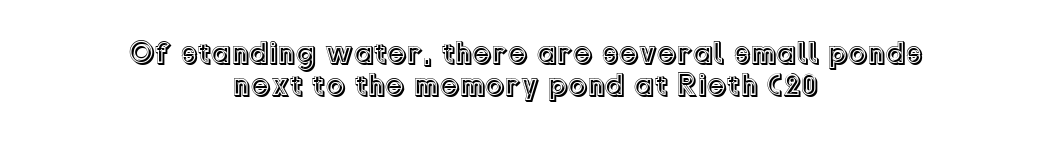
Q: Is the text italic (slanted)? A: No, it is upright.
Q: Is the text underlined? A: No.
Q: How is the paragraph aligned? A: Centered.
Q: Is the spacing between letters normal or unusually wide? A: Normal.
Q: Is the spacing between lines tight, normal or loose? A: Tight.
Q: Width (condensed, normal, or wide)? A: Normal.
Q: x-height? A: Medium.
Q: Monospaced? A: No.
